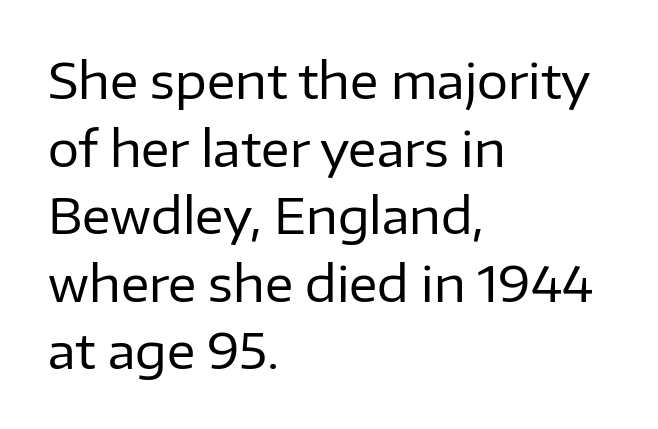
Observe the ordinary spacing: letters are neighbours, not strangers. The space directly below the letters is spotless. The rendering uses a moderate line-height, typical for paragraphs. Casual observation: everything's shoved over to the left. Note the varied advance widths — an 'i' is clearly narrower than an 'm'. The axis of the letterforms is exactly vertical.
